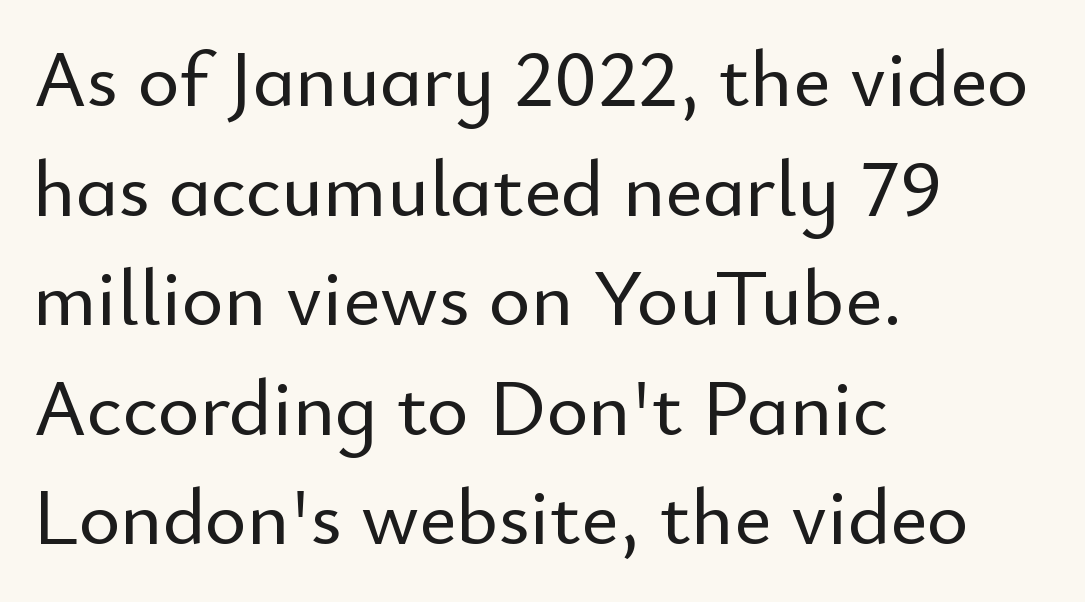
Serif or sans? Sans — the stroke terminals are bare. No italicization has been applied; the sample stays upright. The rendering uses natural spacing where letterforms have individual widths. Plain, unruled lines of type.
